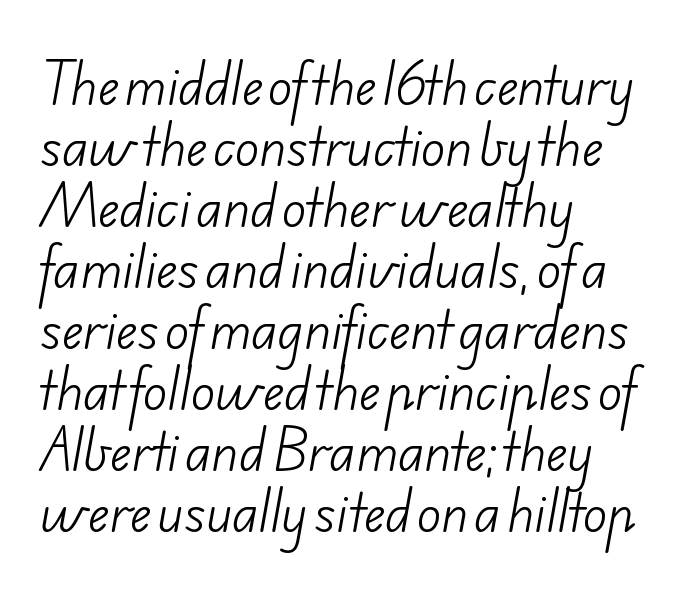
Q: Is the text bold? A: No.
Q: Is the typeface a serif or a sans-serif typeface? A: Sans-serif.
Q: Is the text underlined? A: No.
Q: How is the paragraph aligned? A: Left-aligned.
Q: Is the spacing between letters normal or unusually wide? A: Normal.
Q: Width (condensed, normal, or wide)? A: Normal.
Q: Stroke contrast? A: Low.
Q: x-height? A: Small.
Q: Monospaced? A: No.
